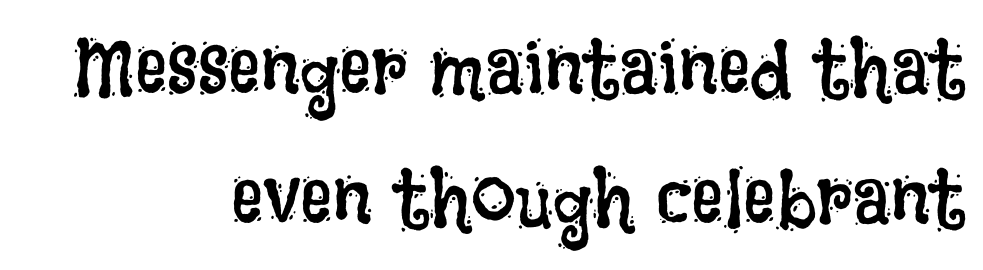
Note the varied advance widths — an 'i' is clearly narrower than an 'm'. Glance below the letters and you will spot only blank space. Successive baselines arrive at the customary interval. Is this a heavy cut? Hardly; it is regular or lighter. You can tell it's not italic because the verticals are truly vertical. Nobody touched the tracking dial on this one.
